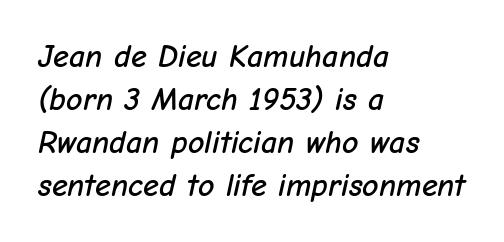
The image shows 32 px text type, italic (leaning right); set left-aligned, normal line spacing (1.34x), normal letter spacing, not underlined; low stroke contrast and a medium x-height.
